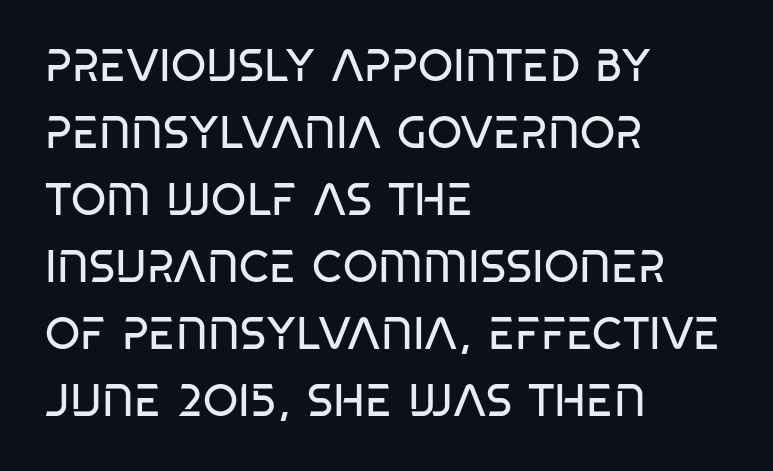
The face looks like a standard text weight, possibly lighter. The rendering shows plain stroke endings on the letterforms — a sans-serif design. This sample is left-justified, so line endings fall wherever the words run out. Each letter keeps its own natural width here, so spacing adapts to shape. Line spacing here is normal.
